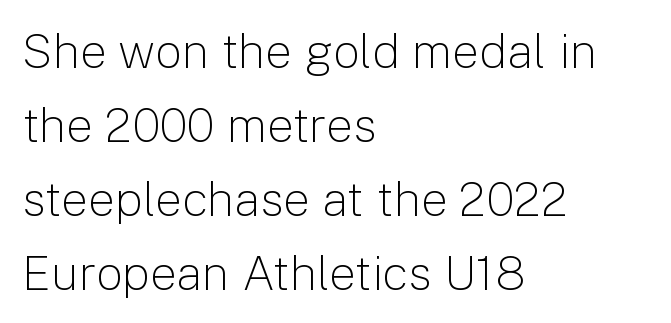
Reading down the column, the eye jumps a familiar distance to each next line. Are there feet on the stems? There aren't — it's a sans. In CSS terms this would be text-align: left. Think of a printed novel: that variable character pitch is what you see here. When letters stand straight like this, we call the style roman or upright.
